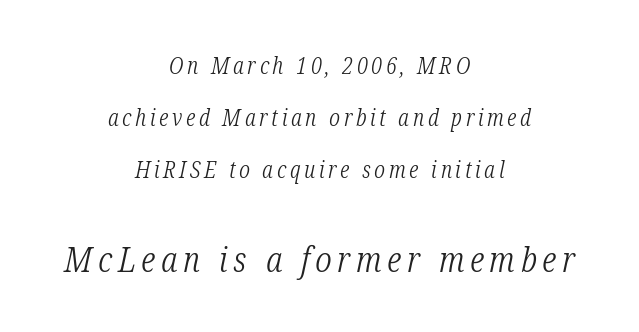
{"serif": "yes", "italic": "yes", "lean": "right", "slant_degrees": 12, "bold": "no", "weight": "light", "width": "condensed", "stroke_contrast": "low", "x_height": "medium", "monospaced": "no", "underline": "no", "align": "center", "line_spacing": "loose", "line_spacing_ratio": 2.27, "larger_block": "second", "size_ratio": 1.52, "glyph_px": 35}
